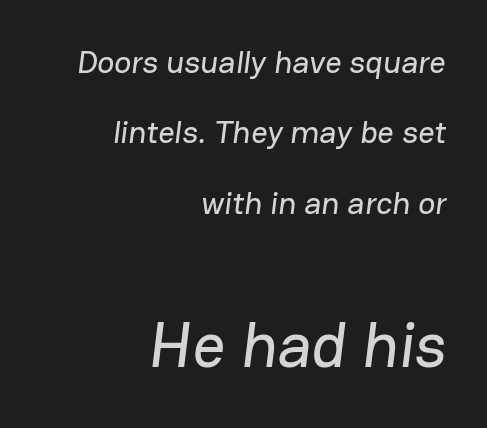
Q: Is the typeface a serif or a sans-serif typeface? A: Sans-serif.
Q: Is the text underlined? A: No.
Q: How is the paragraph aligned? A: Right-aligned.
Q: Is the spacing between letters normal or unusually wide? A: Normal.
Q: Is the spacing between lines tight, normal or loose? A: Loose.
Q: Which block of text is set in a larger size, the first (top) or the second (bottom)? A: The second (bottom) one.
Q: Width (condensed, normal, or wide)? A: Normal.
Q: Stroke contrast? A: Low.
Q: x-height? A: Medium.
Q: Monospaced? A: No.
